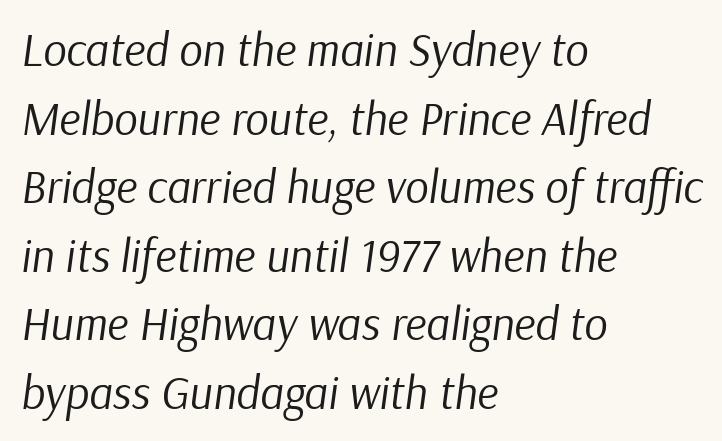
Q: Is the text bold? A: No.
Q: Is the text italic (slanted)? A: Yes, it leans right by about 9 degrees.
Q: Is the text underlined? A: No.
Q: How is the paragraph aligned? A: Left-aligned.
Q: Is the spacing between letters normal or unusually wide? A: Normal.
Q: Is the spacing between lines tight, normal or loose? A: Normal.
Q: Width (condensed, normal, or wide)? A: Normal.
Q: Stroke contrast? A: Low.
Q: x-height? A: Medium.
Q: Monospaced? A: No.
